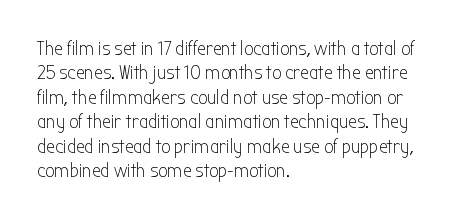
These lines keep a tight, regular rhythm from letter to letter. In CSS terms this would be text-align: left. Weight: in the light-to-regular range. This is roman type, the default non-slanted kind. Decoration check: the copy has no underline.
